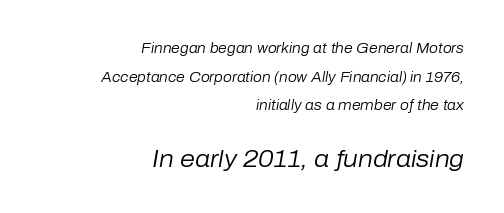
Q: Is the text bold? A: No.
Q: Is the text italic (slanted)? A: Yes, it leans right by about 10 degrees.
Q: Is the text underlined? A: No.
Q: How is the paragraph aligned? A: Right-aligned.
Q: Is the spacing between letters normal or unusually wide? A: Normal.
Q: Is the spacing between lines tight, normal or loose? A: Loose.
Q: Which block of text is set in a larger size, the first (top) or the second (bottom)? A: The second (bottom) one.
